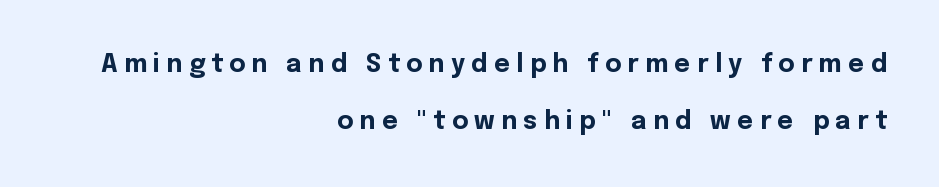
Q: Is the text bold? A: Yes.
Q: Is the text italic (slanted)? A: No, it is upright.
Q: Is the text underlined? A: No.
Q: How is the paragraph aligned? A: Right-aligned.
Q: Is the spacing between letters normal or unusually wide? A: Unusually wide.
Q: Is the spacing between lines tight, normal or loose? A: Loose.
